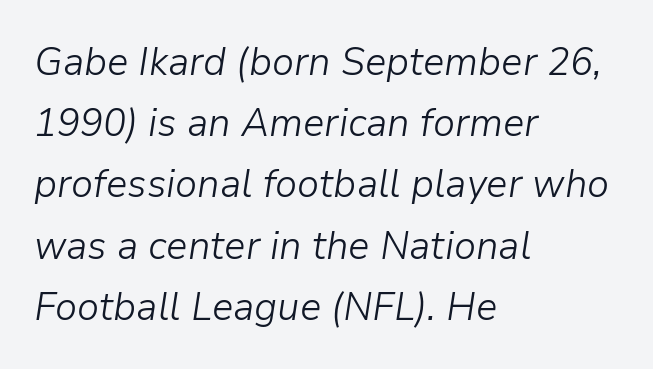
{"italic": "yes", "lean": "right", "slant_degrees": 9, "bold": "no", "weight": "light", "width": "normal", "stroke_contrast": "low", "x_height": "medium", "monospaced": "no", "underline": "no", "align": "left", "line_spacing": "normal", "line_spacing_ratio": 1.53, "letter_spacing": "normal", "letter_spacing_em": 0.0, "glyph_px": 40}
